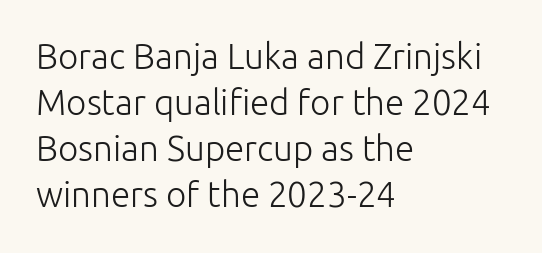
The image shows 35 px light sans-serif type, upright; set left-aligned, normal line spacing (1.31x), normal letter spacing, not underlined; low stroke contrast and a medium x-height.
